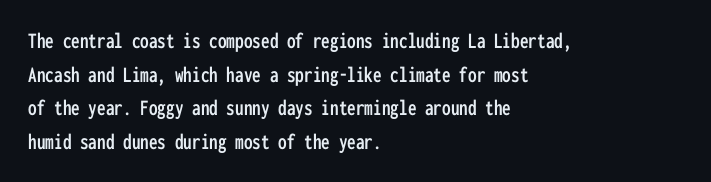
Notice how the passage keeps a crisp vertical edge on the left only. Ascenders rise straight up at ninety degrees. The passage shown is not underscored anywhere. Tracking value appears to be zero — textbook default spacing.
